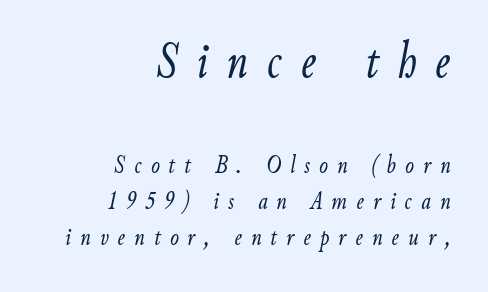
The image shows 53 px light, condensed type, italic (leaning right); set right-aligned, normal line spacing (1.39x), unusually wide letter spacing (+0.35 em), not underlined; the first (top) block is 2.04x larger; low stroke contrast and a small x-height.
